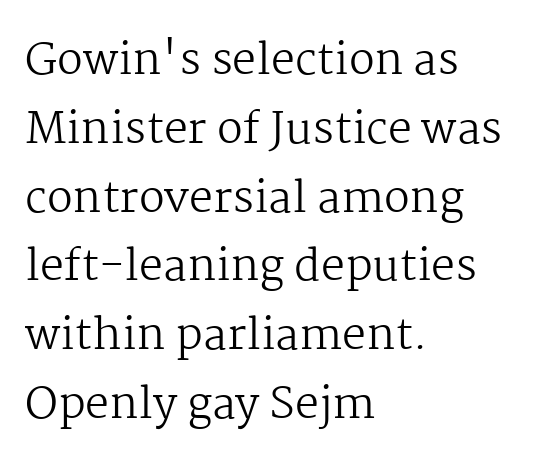
The face used here is rendered with its standard letterfit. One glance says typical: line gaps are just what's usual. If you drew a ruler down the left edge, every line would touch it. Bare-footed words on every line. Do the characters align in a grid? No, the font is proportional. A quiet, ordinary-to-light weight characterises the typeface.
